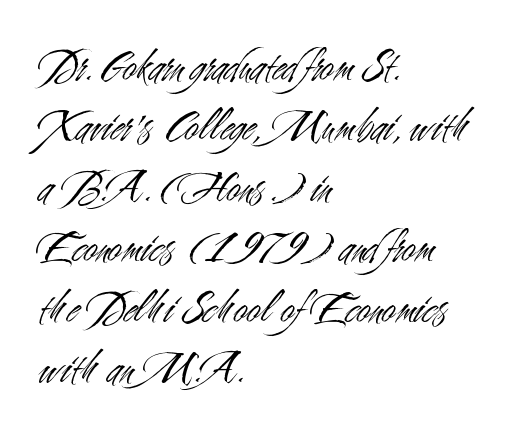
Is this a fixed-width face? No — the glyphs have proportional, varying widths. On a weight scale, this lands at 450 or below. Horizontal alignment here is leftward, the default for most running prose.
